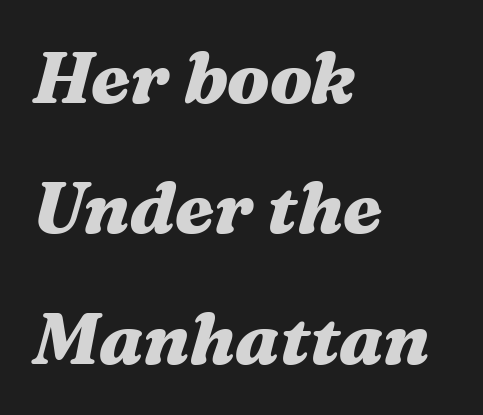
The image shows 72 px heavy, wide type, italic (leaning right); set left-aligned, line spacing 1.81x, normal letter spacing, not underlined; medium stroke contrast and a medium x-height.
